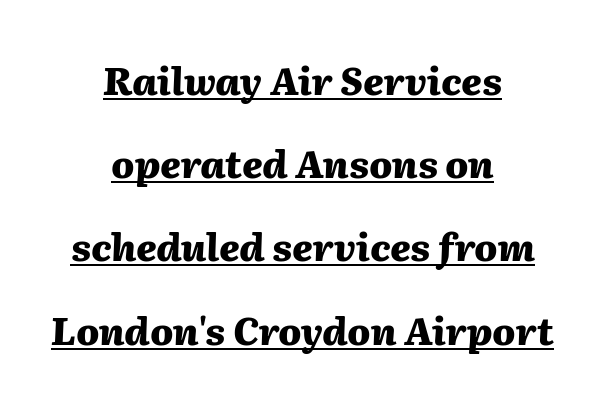
You could not count columns in this text — the font is proportionally spaced. Weight check: bold — yes, fully. A typesetter would call this zero additional tracking. The whole block is typeset with a tilt. A great deal of white space separates one row of letters from the next.
